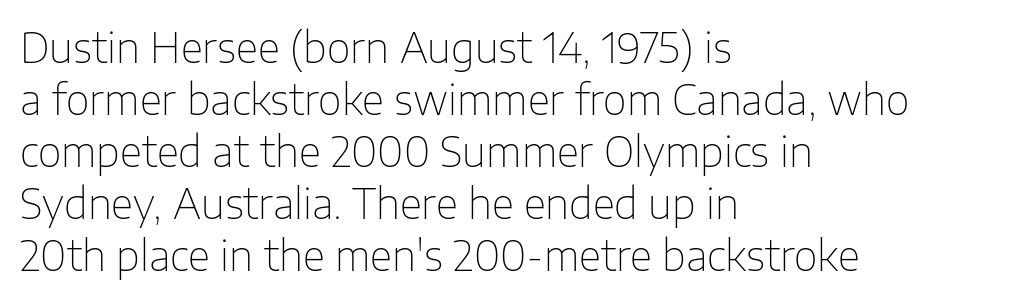
The image shows 41 px thin sans-serif type, upright; set left-aligned, normal line spacing (1.27x), normal letter spacing, not underlined; low stroke contrast and a medium x-height.
